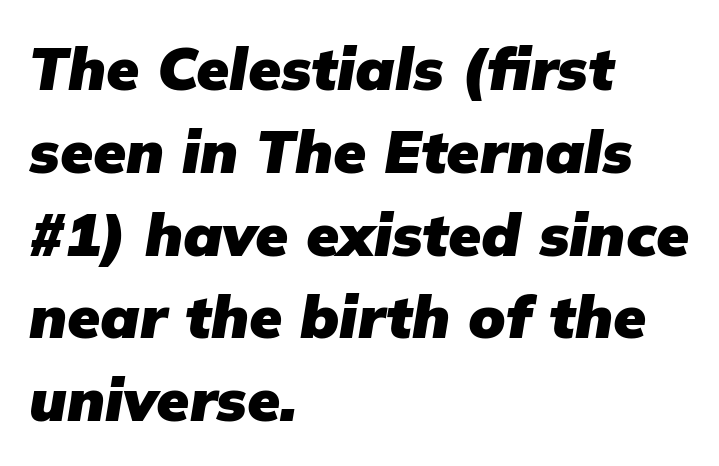
Q: Is the text bold? A: Yes.
Q: Is the text italic (slanted)? A: Yes, it leans right by about 9 degrees.
Q: Is the text underlined? A: No.
Q: How is the paragraph aligned? A: Left-aligned.
Q: Is the spacing between letters normal or unusually wide? A: Normal.
Q: Is the spacing between lines tight, normal or loose? A: Normal.
Q: Width (condensed, normal, or wide)? A: Normal.
Q: Stroke contrast? A: Low.
Q: x-height? A: Medium.
Q: Monospaced? A: No.
